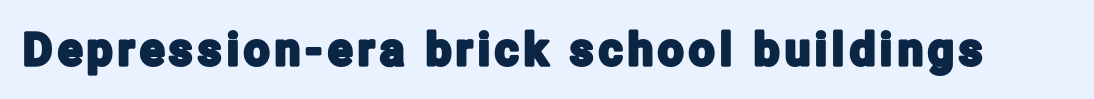
Q: Is the text italic (slanted)? A: No, it is upright.
Q: Is the typeface a serif or a sans-serif typeface? A: Sans-serif.
Q: Is the text underlined? A: No.
Q: Width (condensed, normal, or wide)? A: Condensed.
Q: Stroke contrast? A: Low.
Q: x-height? A: Medium.
Q: Monospaced? A: No.
